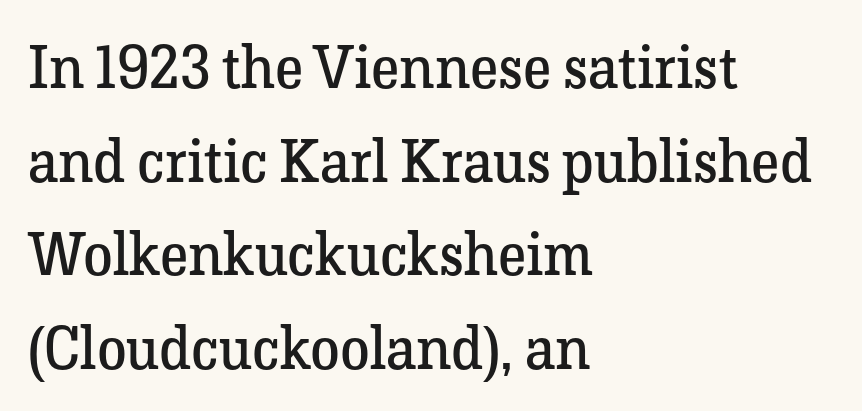
The image shows 60 px regular-weight serif type, upright; set left-aligned, normal line spacing (1.56x), normal letter spacing, not underlined; low stroke contrast and a medium x-height.
